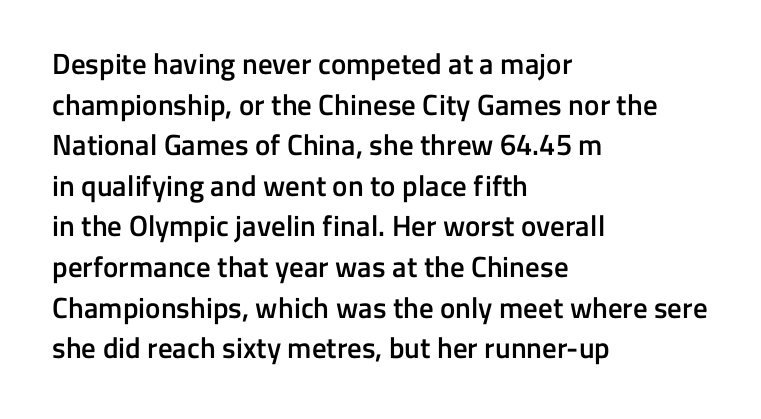
Q: Is the text bold? A: Semi-bold.
Q: Is the text italic (slanted)? A: No, it is upright.
Q: Is the typeface a serif or a sans-serif typeface? A: Sans-serif.
Q: Is the text underlined? A: No.
Q: How is the paragraph aligned? A: Left-aligned.
Q: Is the spacing between letters normal or unusually wide? A: Normal.
Q: Is the spacing between lines tight, normal or loose? A: Normal.
Q: Width (condensed, normal, or wide)? A: Normal.
Q: Stroke contrast? A: Low.
Q: x-height? A: Medium.
Q: Monospaced? A: No.
